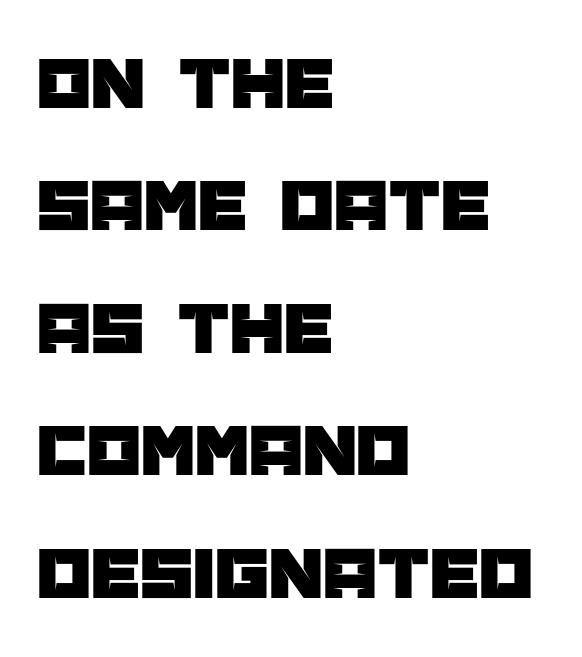
The rag falls on the right side of this text block. Does the type have serifs? No, each stem ends abruptly. Line spacing here is normal. Observe the ordinary spacing: letters are neighbours, not strangers.
